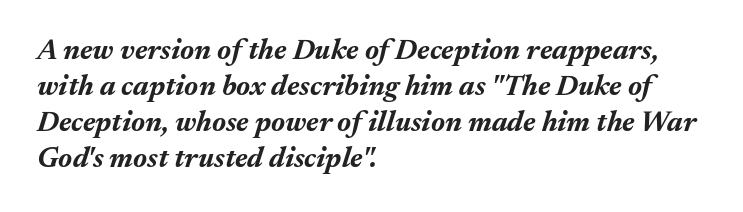
A classic flush-left, rag-right setting is used for this passage. The space directly below the letters is spotless. A typesetter would call this proportional, since set widths differ per character. No extra tracking has been applied to these lines. Yep, that's italic — everything's leaning.
